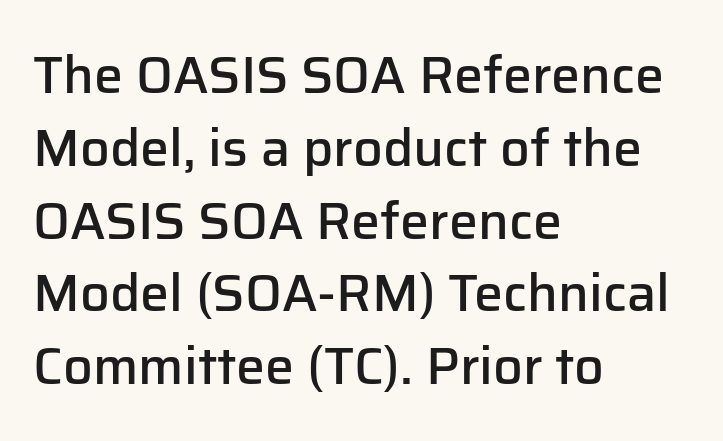
The image shows 52 px semibold sans-serif type, upright; set left-aligned, normal line spacing (1.4x), normal letter spacing, not underlined; low stroke contrast and a medium x-height.
